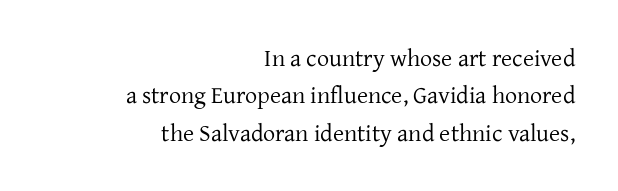
{"italic": "no", "bold": "no", "underline": "no", "align": "right", "line_spacing": "normal", "line_spacing_ratio": 1.56, "letter_spacing": "normal", "letter_spacing_em": 0.0, "glyph_px": 24}
